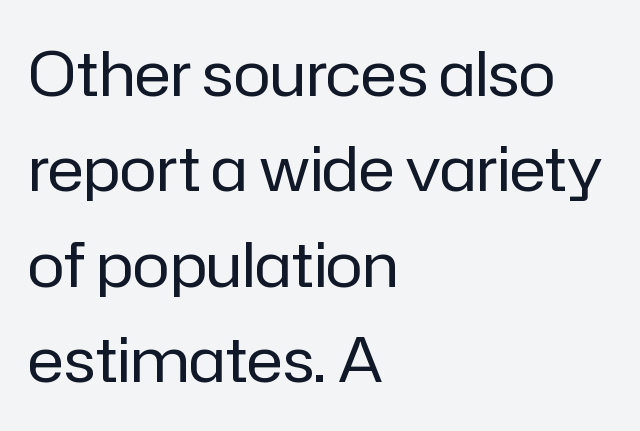
Q: Is the text bold? A: No.
Q: Is the text italic (slanted)? A: No, it is upright.
Q: Is the typeface a serif or a sans-serif typeface? A: Sans-serif.
Q: Is the text underlined? A: No.
Q: How is the paragraph aligned? A: Left-aligned.
Q: Is the spacing between letters normal or unusually wide? A: Normal.
Q: Is the spacing between lines tight, normal or loose? A: Normal.
Q: Width (condensed, normal, or wide)? A: Normal.
Q: Stroke contrast? A: Low.
Q: x-height? A: Medium.
Q: Monospaced? A: No.
